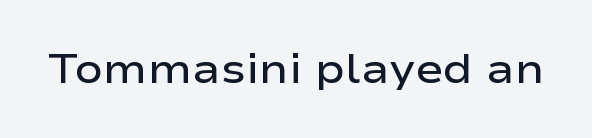
The image shows 42 px semibold, wide sans-serif type, upright; set normal letter spacing, not underlined; low stroke contrast and a medium x-height.
